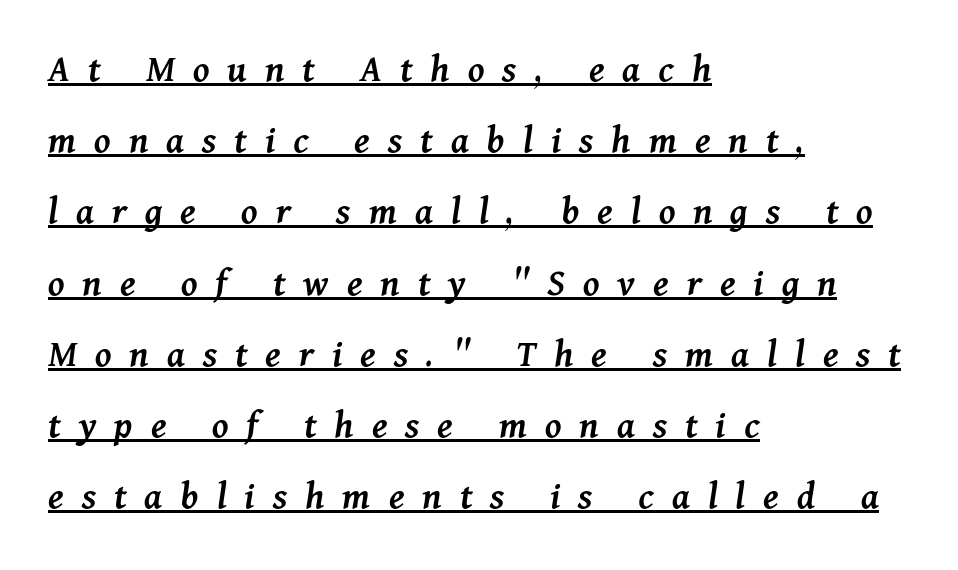
The image shows 40 px semibold type, italic (leaning right); set left-aligned, line spacing 1.78x, unusually wide letter spacing (+0.45 em), underlined; medium stroke contrast and a medium x-height.
